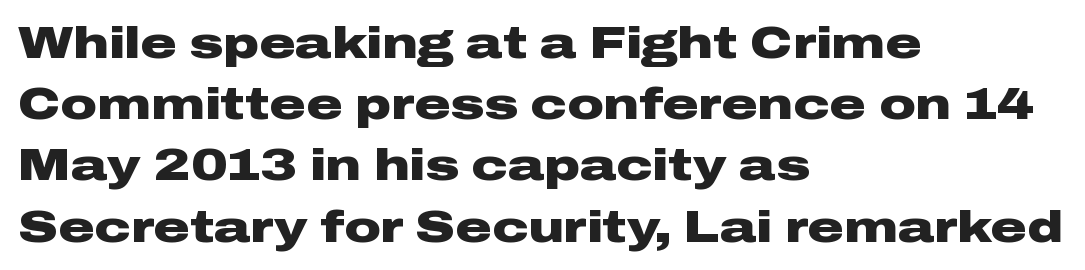
Q: Is the text bold? A: Yes.
Q: Is the text italic (slanted)? A: No, it is upright.
Q: Is the typeface a serif or a sans-serif typeface? A: Sans-serif.
Q: Is the text underlined? A: No.
Q: How is the paragraph aligned? A: Left-aligned.
Q: Is the spacing between letters normal or unusually wide? A: Normal.
Q: Is the spacing between lines tight, normal or loose? A: Normal.
Q: Width (condensed, normal, or wide)? A: Wide.
Q: Stroke contrast? A: Low.
Q: x-height? A: Medium.
Q: Monospaced? A: No.
